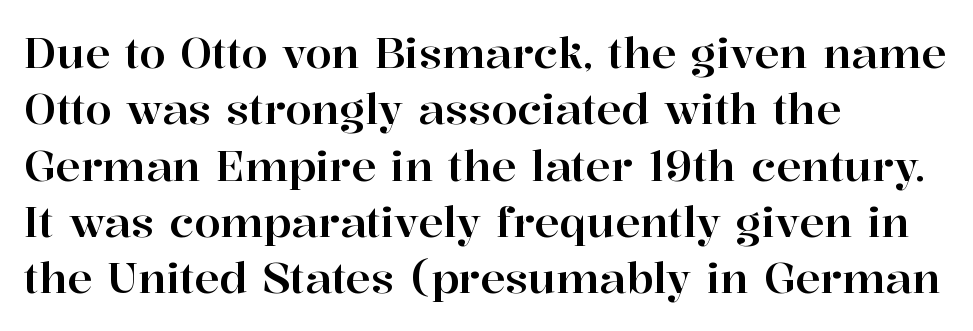
{"serif": "yes", "italic": "no", "width": "normal", "stroke_contrast": "high", "x_height": "medium", "monospaced": "no", "underline": "no", "align": "left", "line_spacing": "normal", "line_spacing_ratio": 1.34, "letter_spacing": "normal", "letter_spacing_em": 0.0, "glyph_px": 42}
